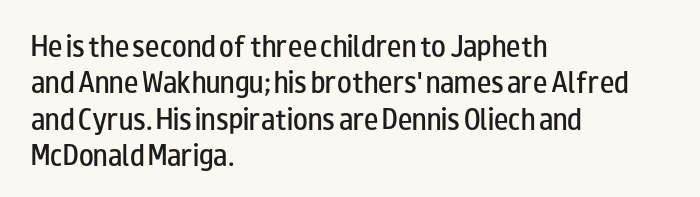
The image shows 24 px text type, upright; set left-aligned, normal line spacing (1.52x), normal letter spacing, not underlined.
